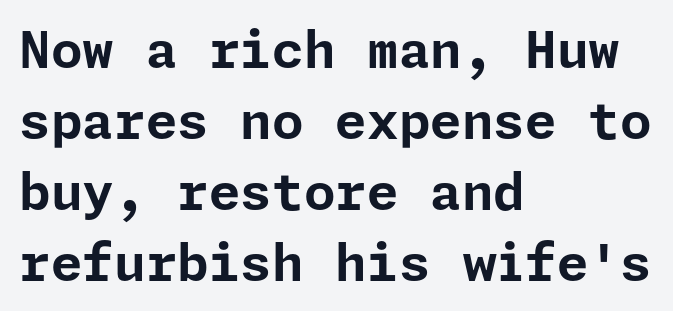
A full-strength bold gives these letters their thick strokes. Students, note that the glyphs here touch the page at normal intervals. The rendering uses a moderate line-height, typical for paragraphs. Honestly, there is no underline to notice here at all. Line starts are locked; line ends wander. Observe the absence of serifs on each vertical stroke in this sample.
